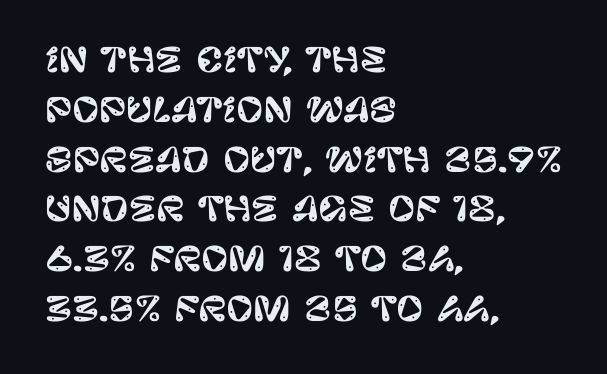
Q: Is the text italic (slanted)? A: Yes.
Q: Is the typeface a serif or a sans-serif typeface? A: Sans-serif.
Q: Is the text underlined? A: No.
Q: How is the paragraph aligned? A: Left-aligned.
Q: Is the spacing between letters normal or unusually wide? A: Normal.
Q: Is the spacing between lines tight, normal or loose? A: Normal.
Q: Width (condensed, normal, or wide)? A: Normal.
Q: Stroke contrast? A: Low.
Q: x-height? A: Large.
Q: Monospaced? A: No.
